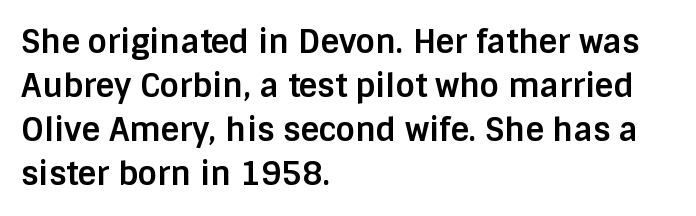
Q: Is the text bold? A: Yes.
Q: Is the text italic (slanted)? A: No, it is upright.
Q: Is the typeface a serif or a sans-serif typeface? A: Sans-serif.
Q: Is the text underlined? A: No.
Q: How is the paragraph aligned? A: Left-aligned.
Q: Is the spacing between letters normal or unusually wide? A: Normal.
Q: Is the spacing between lines tight, normal or loose? A: Normal.
Q: Width (condensed, normal, or wide)? A: Normal.
Q: Stroke contrast? A: Low.
Q: x-height? A: Large.
Q: Monospaced? A: No.
